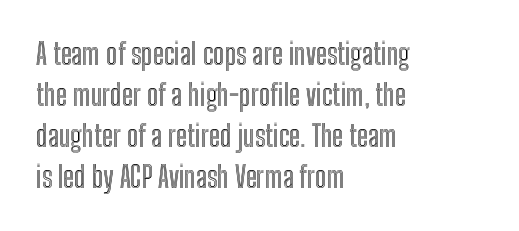
The image shows 29 px condensed type, upright; set left-aligned, normal line spacing (1.41x), normal letter spacing, not underlined; a medium x-height.
